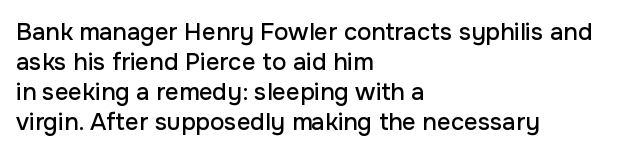
The image shows 24 px text type, upright; set left-aligned, normal line spacing (1.25x), normal letter spacing, not underlined.
